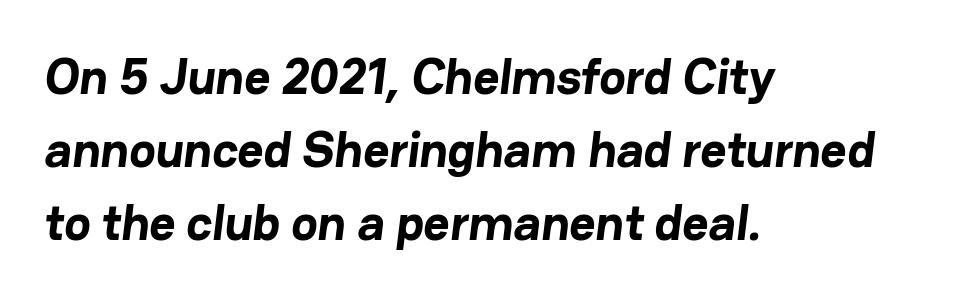
Q: Is the text bold? A: Yes.
Q: Is the typeface a serif or a sans-serif typeface? A: Sans-serif.
Q: Is the text underlined? A: No.
Q: How is the paragraph aligned? A: Left-aligned.
Q: Is the spacing between letters normal or unusually wide? A: Normal.
Q: Is the spacing between lines tight, normal or loose? A: Normal.
Q: Width (condensed, normal, or wide)? A: Normal.
Q: Stroke contrast? A: Low.
Q: x-height? A: Medium.
Q: Monospaced? A: No.
